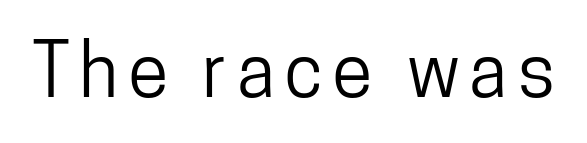
{"serif": "no", "italic": "no", "width": "condensed", "stroke_contrast": "low", "x_height": "medium", "monospaced": "no", "underline": "no", "glyph_px": 74}
